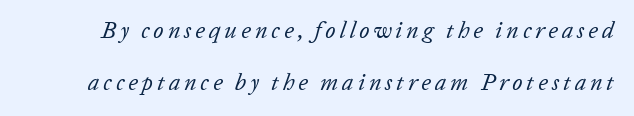
Q: Is the text bold? A: No.
Q: Is the text italic (slanted)? A: Yes, it leans right by about 20 degrees.
Q: Is the text underlined? A: No.
Q: Is the spacing between lines tight, normal or loose? A: Loose.
